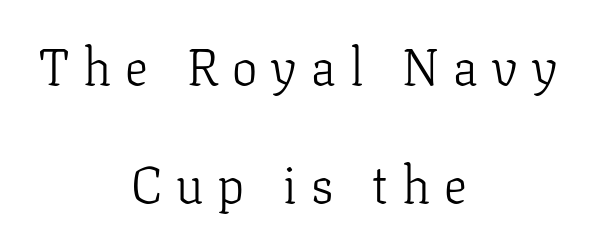
Q: Is the text bold? A: No.
Q: Is the text italic (slanted)? A: No, it is upright.
Q: Is the typeface a serif or a sans-serif typeface? A: Serif.
Q: Is the text underlined? A: No.
Q: How is the paragraph aligned? A: Centered.
Q: Is the spacing between letters normal or unusually wide? A: Unusually wide.
Q: Is the spacing between lines tight, normal or loose? A: Loose.
Q: Width (condensed, normal, or wide)? A: Normal.
Q: Stroke contrast? A: Low.
Q: x-height? A: Medium.
Q: Monospaced? A: No.
